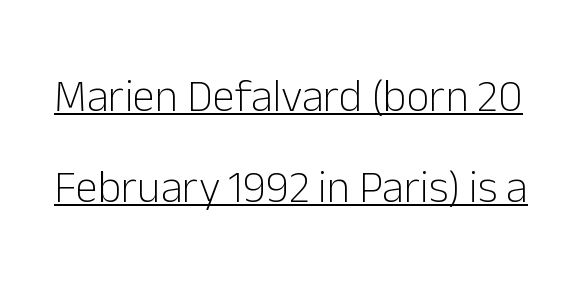
The image shows 45 px light sans-serif type, upright; set loose line spacing (2.02x), normal letter spacing, underlined; low stroke contrast and a medium x-height.
